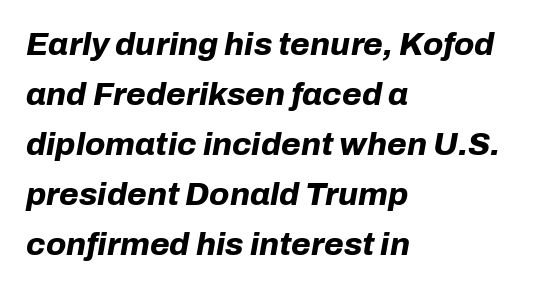
The image shows 32 px bold type, italic (leaning right); set left-aligned, normal line spacing (1.56x), normal letter spacing, not underlined; low stroke contrast and a medium x-height.
